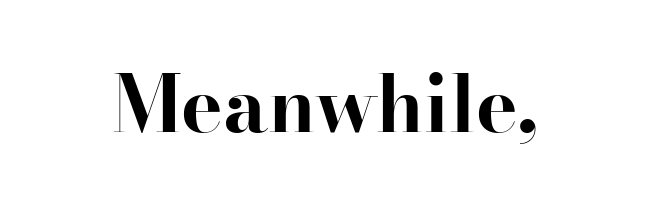
Spacing verdict: proportional, widths tailored to each character. Vertical strokes here are truly vertical. The letterforms sit shoulder to shoulder at normal distance. Bold? Absolutely — the strokes are thick and heavy. The letters carry serifs — small finishing strokes at the ends of their stems. This rendering features lettering with no underline.
